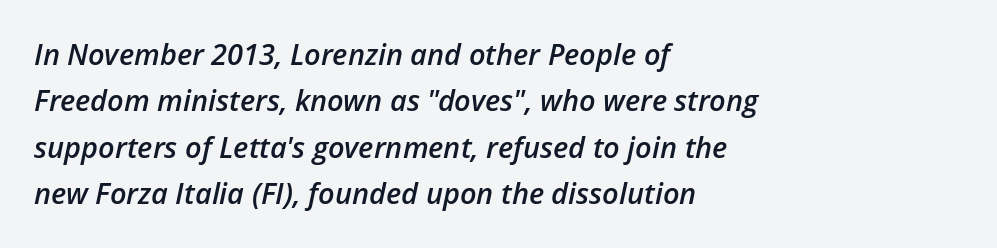
The image shows 29 px semibold type, italic (leaning right); set left-aligned, normal line spacing (1.6x), normal letter spacing, not underlined; low stroke contrast and a medium x-height.
